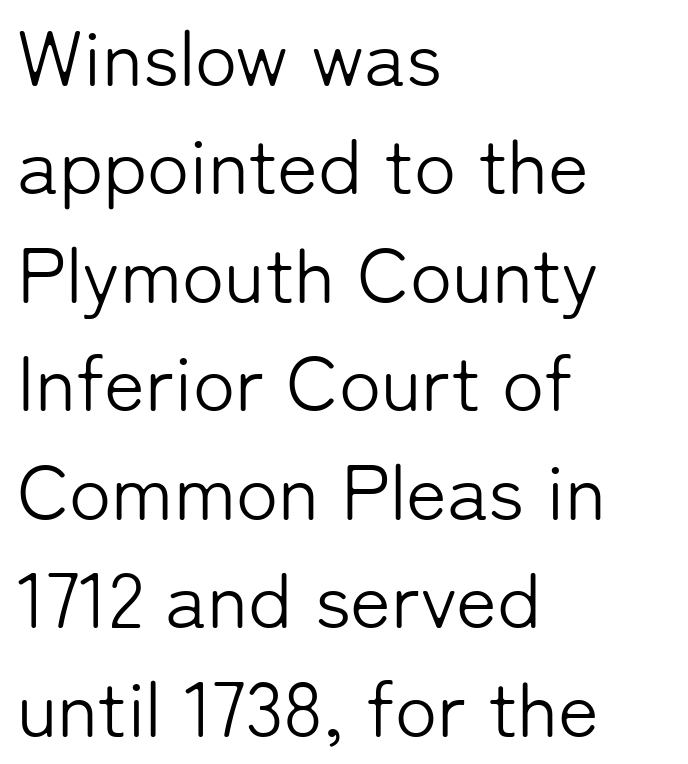
Anything drawn beneath the words? Only blank space. Caption: face not bold, strokes unweighted. Leading: standard. Line starts are locked; line ends wander. In terms of letterspacing, this is plain default setting. Unlike italic type, these characters show no tilt at all.
